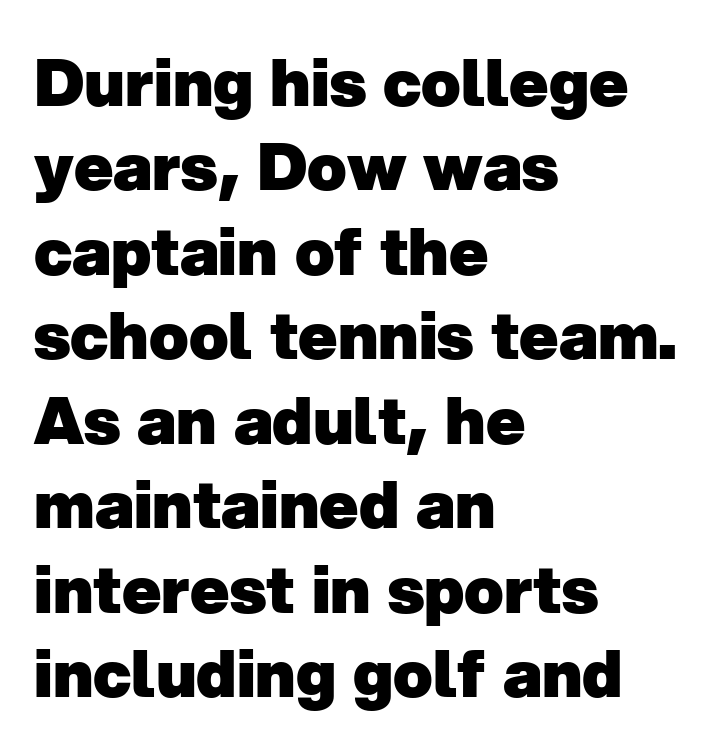
Q: Is the text bold? A: Yes.
Q: Is the typeface a serif or a sans-serif typeface? A: Sans-serif.
Q: Is the text underlined? A: No.
Q: How is the paragraph aligned? A: Left-aligned.
Q: Is the spacing between letters normal or unusually wide? A: Normal.
Q: Is the spacing between lines tight, normal or loose? A: Normal.
Q: Width (condensed, normal, or wide)? A: Normal.
Q: Stroke contrast? A: Low.
Q: x-height? A: Medium.
Q: Monospaced? A: No.
